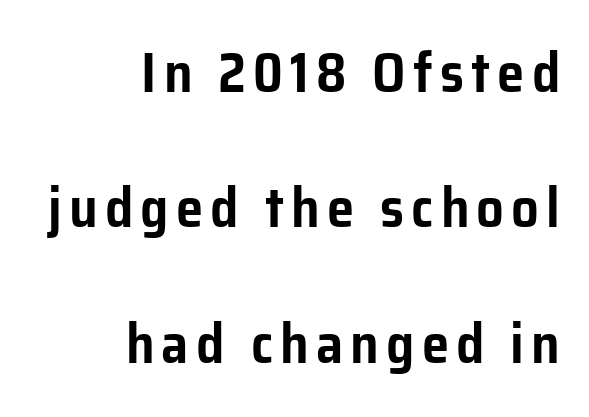
{"serif": "no", "italic": "no", "width": "normal", "stroke_contrast": "low", "x_height": "medium", "monospaced": "no", "underline": "no", "align": "right", "line_spacing": "loose", "line_spacing_ratio": 2.46, "glyph_px": 55}
